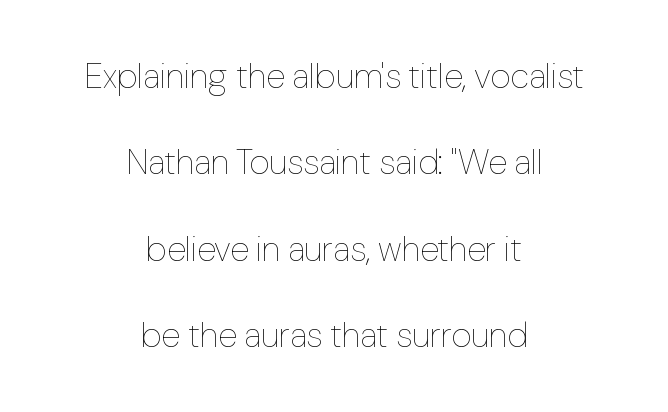
The foot of each line stays bare and open. Vertical stems look standard width or narrower in stroke. These lines were composed using upright roman letters. Students, observe: this is what heavily led, spacious text looks like. Do the characters align in a grid? No, the font is proportional. The setting favours the middle, as headings and verse often do.
